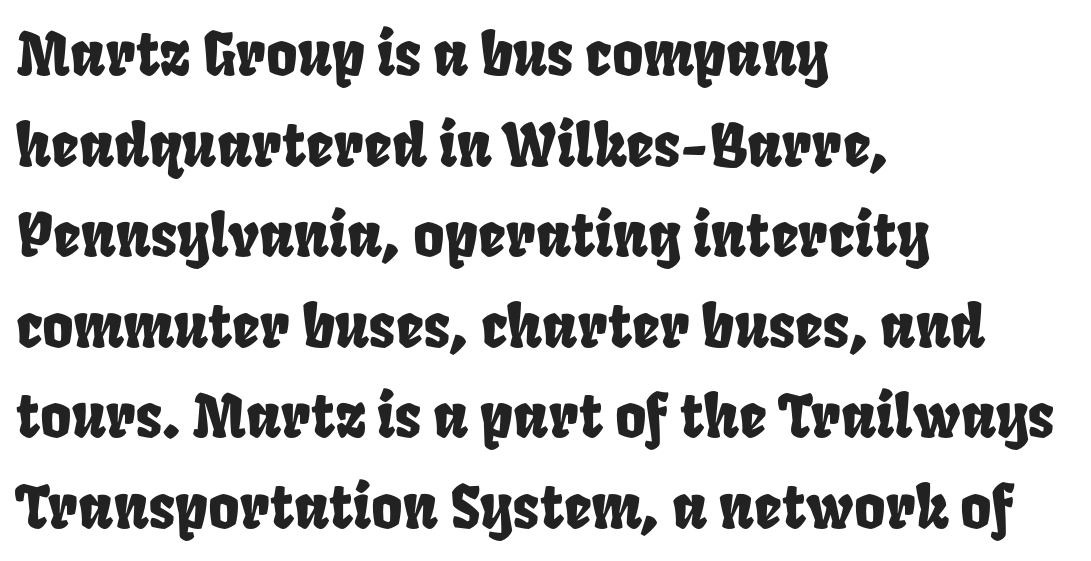
The image shows 60 px condensed type; set left-aligned, normal line spacing (1.51x), normal letter spacing, not underlined; low stroke contrast and a large x-height.
